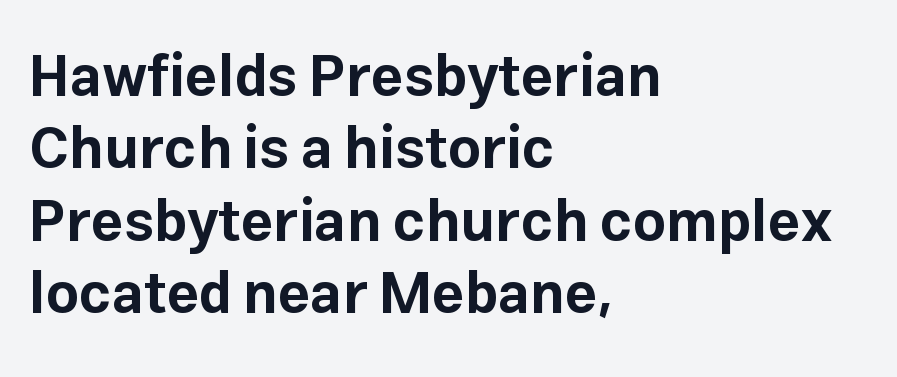
{"serif": "no", "italic": "no", "bold": "yes", "weight": "bold", "width": "normal", "stroke_contrast": "low", "x_height": "medium", "monospaced": "no", "underline": "no", "align": "left", "line_spacing": "normal", "line_spacing_ratio": 1.27, "letter_spacing": "normal", "letter_spacing_em": 0.0, "glyph_px": 57}
